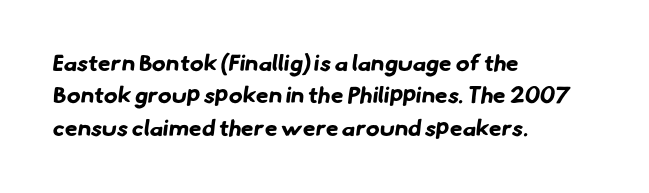
Q: Is the text bold? A: Yes.
Q: Is the text underlined? A: No.
Q: How is the paragraph aligned? A: Left-aligned.
Q: Is the spacing between letters normal or unusually wide? A: Normal.
Q: Is the spacing between lines tight, normal or loose? A: Normal.
